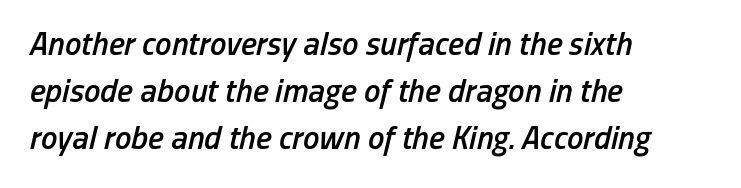
{"italic": "yes", "lean": "right", "slant_degrees": 13, "bold": "semi", "weight": "semibold", "width": "condensed", "stroke_contrast": "low", "x_height": "medium", "monospaced": "no", "underline": "no", "align": "left", "line_spacing": "normal", "line_spacing_ratio": 1.42, "letter_spacing": "normal", "letter_spacing_em": 0.0, "glyph_px": 33}
